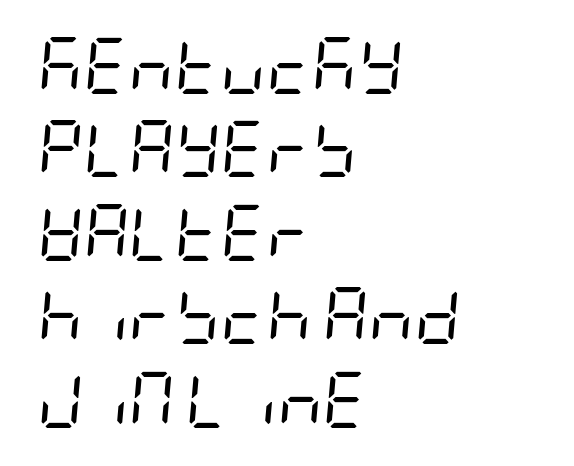
The image shows 56 px regular-weight, condensed type, italic (leaning right); set left-aligned, normal line spacing (1.49x), normal letter spacing, not underlined; low stroke contrast and a large x-height.
